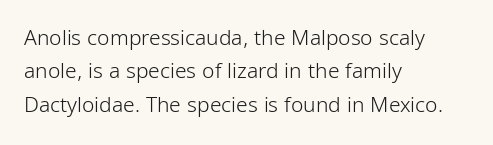
{"italic": "no", "bold": "no", "underline": "no", "align": "left", "line_spacing": "normal", "line_spacing_ratio": 1.59, "letter_spacing": "normal", "letter_spacing_em": 0.0, "glyph_px": 21}
